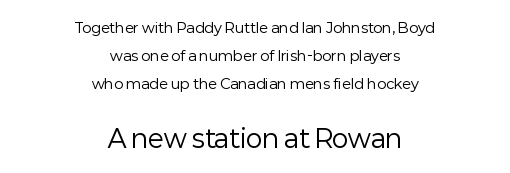
Does extra space separate the letters? No, they use regular spacing. Letters rest on an invisible, unmarked baseline. The weight tops out at a normal text grade. Both edges are ragged and mirror each other, which tells us the setting is centered. The vertical gap from one line to the next is large. Between these two stacked blocks, the lower one wins on size.
